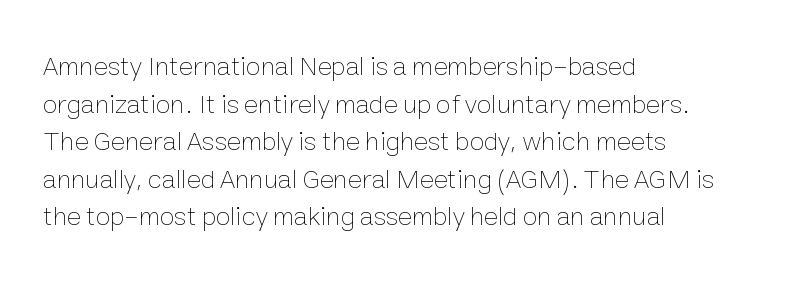
Notice how the stems are strictly vertical — no italics here. A bare baseline throughout the passage. Inter-character spacing is left at the font's built-in metrics. Vertical spacing — default. The ragged edge is on the right, which tells us the setting is flush left. The font sits on the lighter half of the weight spectrum, regular included.
